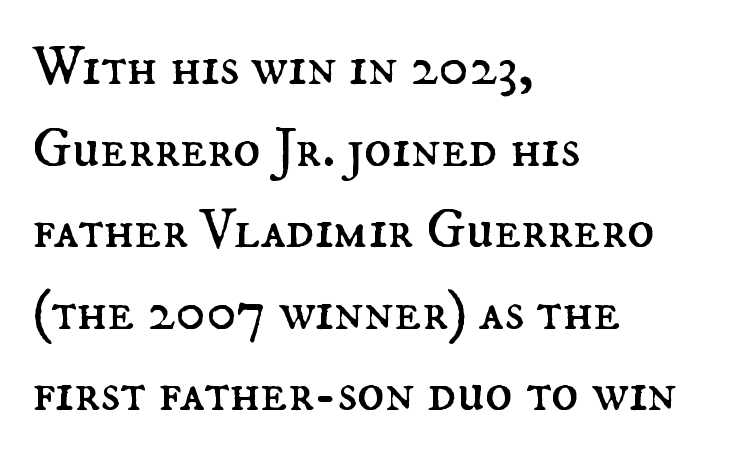
Q: Is the text bold? A: No.
Q: Is the text italic (slanted)? A: No, it is upright.
Q: Is the text underlined? A: No.
Q: How is the paragraph aligned? A: Left-aligned.
Q: Is the spacing between letters normal or unusually wide? A: Normal.
Q: Is the spacing between lines tight, normal or loose? A: Normal.
Q: Width (condensed, normal, or wide)? A: Normal.
Q: Stroke contrast? A: Medium.
Q: x-height? A: Small.
Q: Monospaced? A: No.
